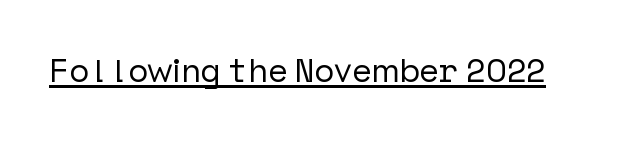
Every character sits straight up, as roman type does. Grotesque or geometric, the face here clearly has no serifs. Words appear dense and cohesive because spacing is normal. Compared with undecorated copy, this sample adds a rule below the words.
